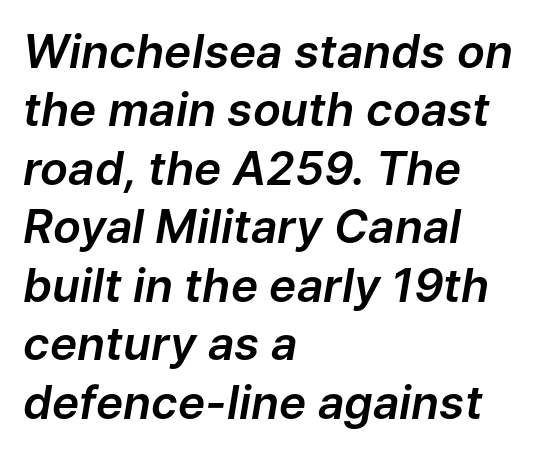
The image shows 46 px text type, italic (leaning right); set left-aligned, normal line spacing (1.27x), normal letter spacing, not underlined; low stroke contrast and a medium x-height.
